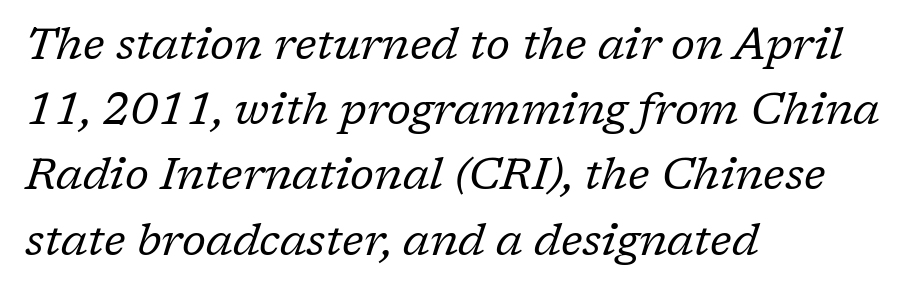
The image shows 45 px regular-weight serif type, italic (leaning right); set left-aligned, normal line spacing (1.45x), normal letter spacing, not underlined; low stroke contrast and a medium x-height.
